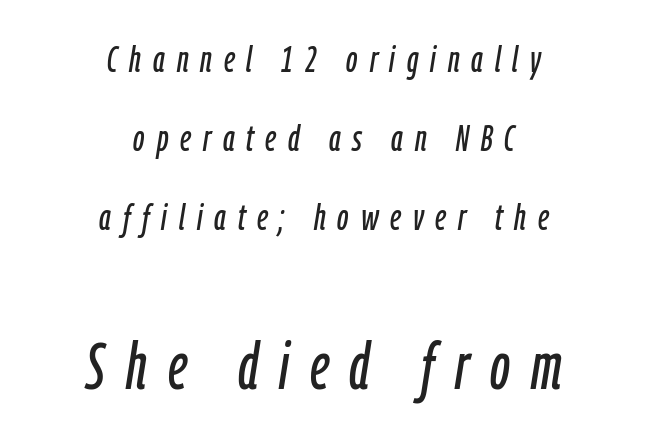
{"italic": "yes", "lean": "right", "slant_degrees": 9, "width": "condensed", "stroke_contrast": "low", "x_height": "medium", "monospaced": "no", "underline": "no", "align": "center", "line_spacing": "loose", "line_spacing_ratio": 2.14, "letter_spacing": "wide", "letter_spacing_em": 0.32, "larger_block": "second", "size_ratio": 1.76, "glyph_px": 65}
